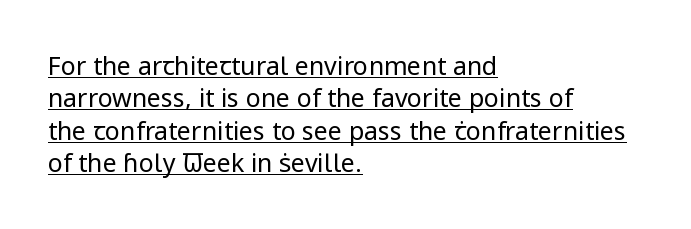
{"italic": "no", "bold": "no", "underline": "yes", "align": "left", "line_spacing": "normal", "line_spacing_ratio": 1.3, "letter_spacing": "normal", "letter_spacing_em": 0.0, "glyph_px": 25}
